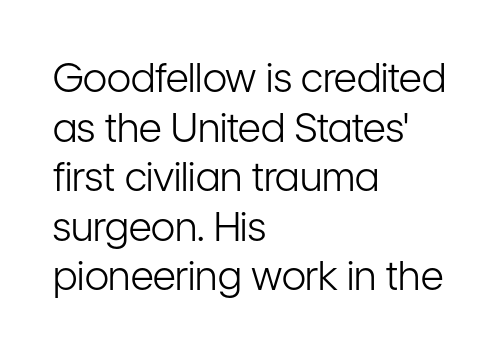
{"serif": "no", "italic": "no", "bold": "no", "weight": "light", "width": "condensed", "stroke_contrast": "low", "x_height": "medium", "monospaced": "no", "underline": "no", "align": "left", "line_spacing_ratio": 1.24, "letter_spacing": "normal", "letter_spacing_em": 0.0, "glyph_px": 40}
